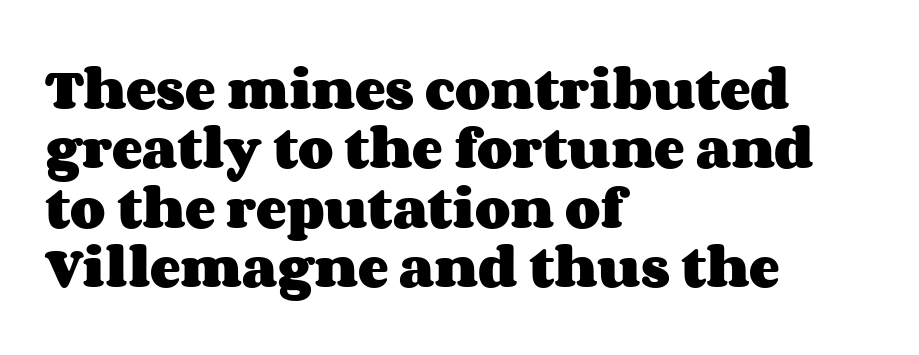
The image shows 46 px heavy, wide type, upright; set left-aligned, normal line spacing (1.29x), normal letter spacing, not underlined; medium stroke contrast and a large x-height.
